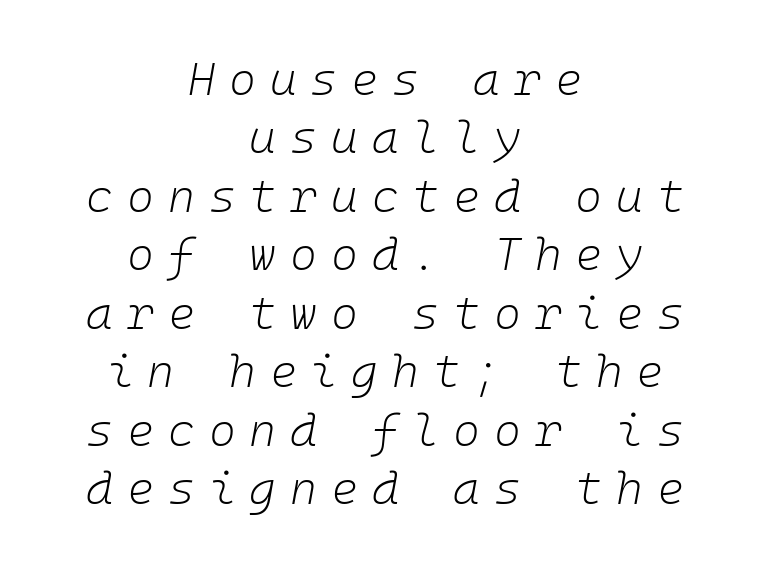
{"italic": "yes", "lean": "right", "slant_degrees": 10, "bold": "no", "weight": "light", "width": "normal", "stroke_contrast": "low", "x_height": "medium", "monospaced": "yes", "underline": "no", "align": "center", "line_spacing": "normal", "line_spacing_ratio": 1.27, "letter_spacing": "wide", "letter_spacing_em": 0.3, "glyph_px": 46}
